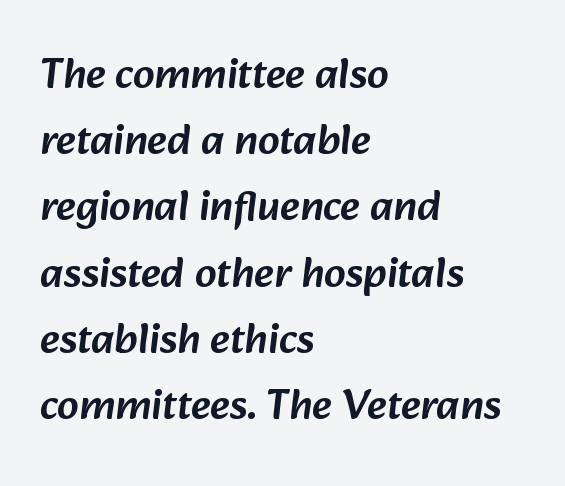
The text block is weighted toward the left margin, trailing off unevenly rightward. No word sits above an underline. Letter spacing: default. This sample has the flowing, uneven cadence of proportional lettering. Evenly set lines give the paragraph a standard silhouette. Check where the strokes stop: nothing finishes them off — pure sans.
